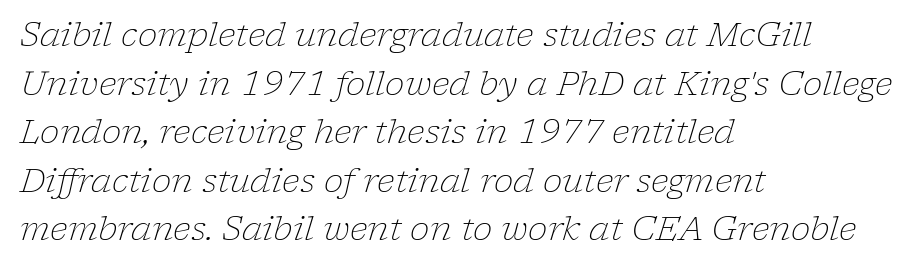
The image shows 33 px light serif type, italic (leaning right); set left-aligned, normal line spacing (1.47x), normal letter spacing, not underlined; low stroke contrast and a medium x-height.
